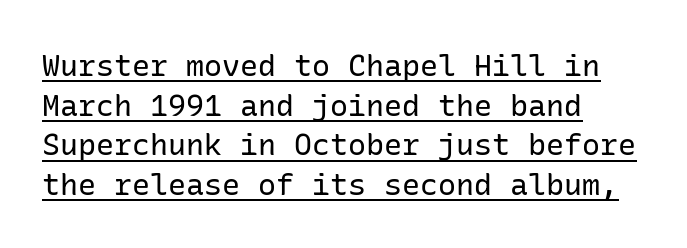
The image shows 30 px regular-weight sans-serif type, upright; set left-aligned, normal line spacing (1.32x), normal letter spacing, underlined; low stroke contrast and a medium x-height.
